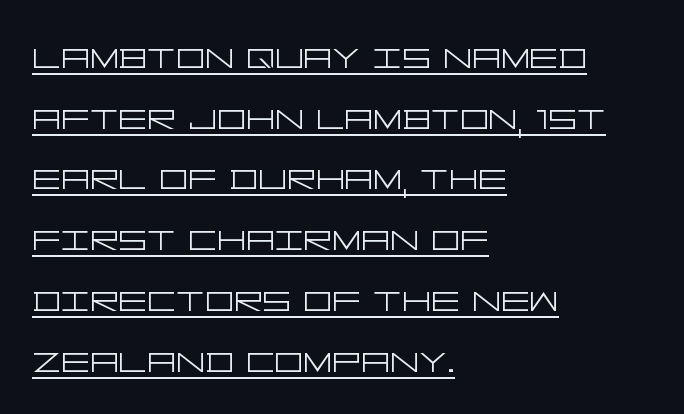
The image shows 45 px light, wide sans-serif type, upright; set left-aligned, normal line spacing (1.35x), normal letter spacing, underlined; low stroke contrast and a large x-height.
